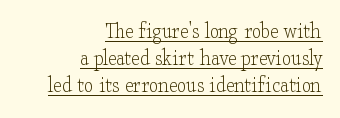
Q: Is the text bold? A: No.
Q: Is the text italic (slanted)? A: No, it is upright.
Q: Is the text underlined? A: Yes.
Q: How is the paragraph aligned? A: Right-aligned.
Q: Is the spacing between letters normal or unusually wide? A: Normal.
